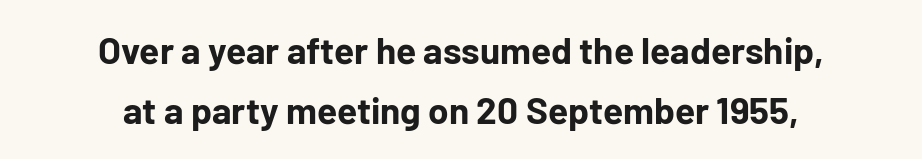
The image shows 37 px bold sans-serif type, upright; set centered, normal line spacing (1.62x), normal letter spacing, not underlined; low stroke contrast and a medium x-height.
